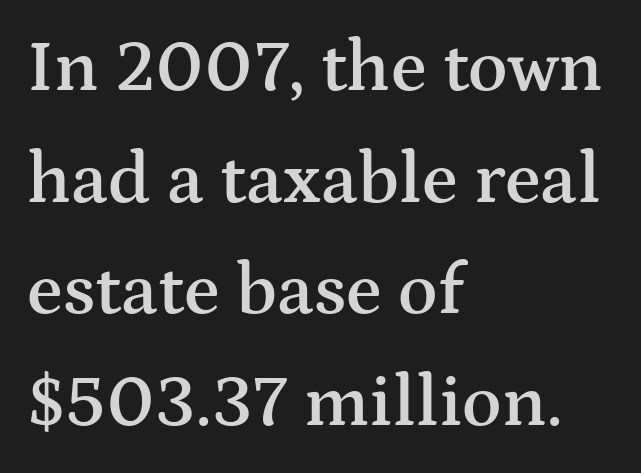
{"serif": "yes", "italic": "no", "bold": "semi", "weight": "semibold", "width": "wide", "stroke_contrast": "medium", "x_height": "medium", "monospaced": "no", "underline": "no", "align": "left", "line_spacing": "normal", "line_spacing_ratio": 1.53, "letter_spacing": "normal", "letter_spacing_em": 0.0, "glyph_px": 73}
